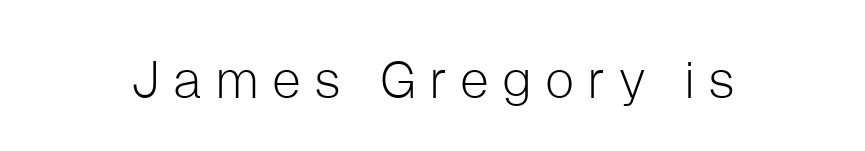
{"serif": "no", "italic": "no", "bold": "no", "weight": "light", "width": "normal", "stroke_contrast": "low", "x_height": "medium", "monospaced": "no", "underline": "no", "letter_spacing": "wide", "letter_spacing_em": 0.25, "glyph_px": 52}
